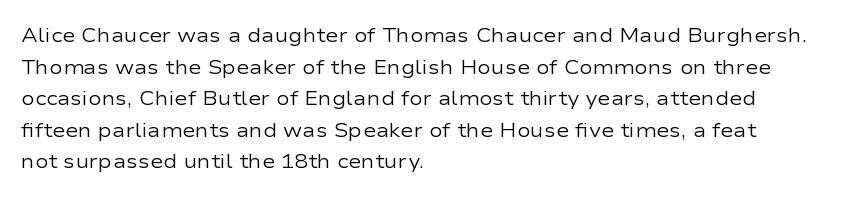
Teacher's note: observe the even left margin — that is flush-left alignment. The passage shown is not underscored anywhere. The rendering uses a moderate line-height, typical for paragraphs. Ascenders rise straight up at ninety degrees. Nobody touched the tracking dial on this one.
